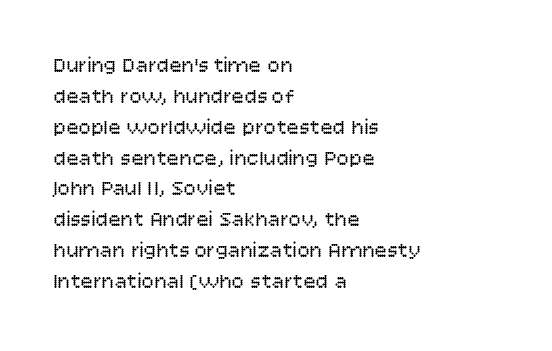
If you drew a line through each stem, it would be perfectly vertical. Leftover space on each line is placed entirely after the last word. The vertical gap from one line to the next is medium. The specimen omits any rule beneath the text block's lines.
